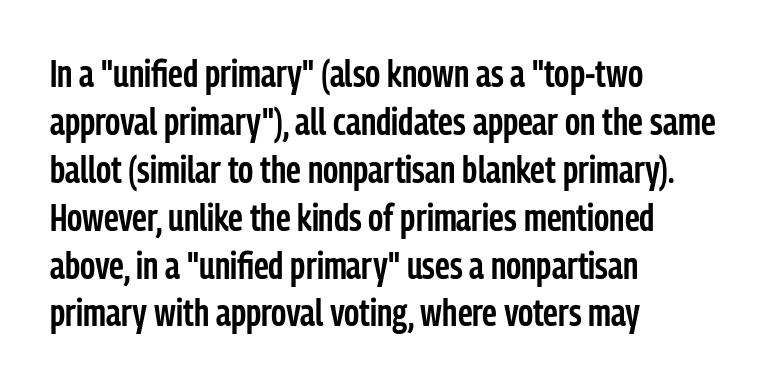
Q: Is the text bold? A: Semi-bold.
Q: Is the text italic (slanted)? A: No, it is upright.
Q: Is the typeface a serif or a sans-serif typeface? A: Sans-serif.
Q: Is the text underlined? A: No.
Q: How is the paragraph aligned? A: Left-aligned.
Q: Is the spacing between letters normal or unusually wide? A: Normal.
Q: Is the spacing between lines tight, normal or loose? A: Normal.
Q: Width (condensed, normal, or wide)? A: Condensed.
Q: Stroke contrast? A: Low.
Q: x-height? A: Medium.
Q: Monospaced? A: No.
